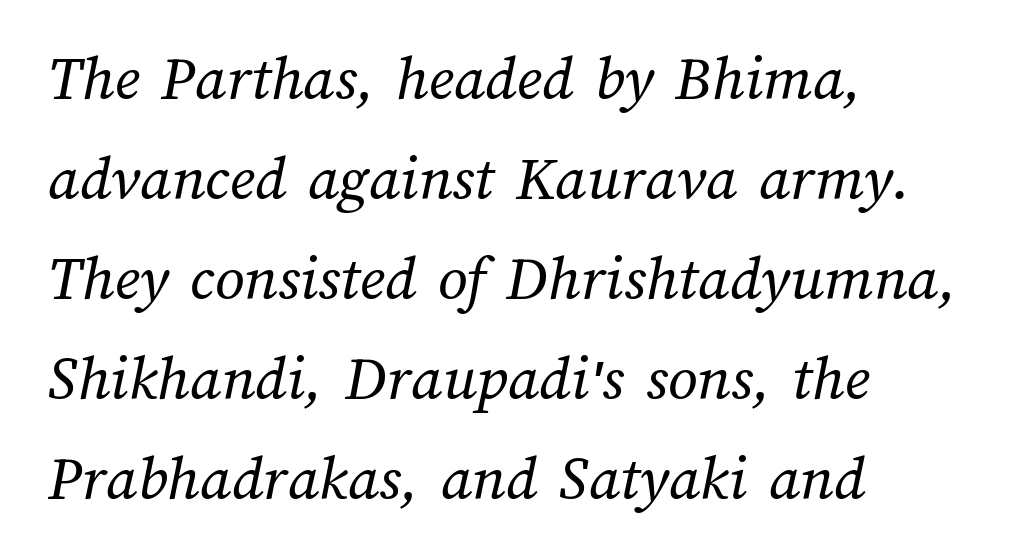
The image shows 65 px regular-weight type; set left-aligned, normal line spacing (1.54x), normal letter spacing, not underlined; medium stroke contrast and a medium x-height.
